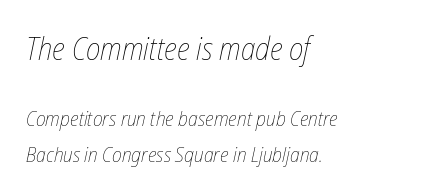
The image shows 31 px thin, condensed type, italic (leaning right); set left-aligned, normal line spacing (1.7x), normal letter spacing, not underlined; the first (top) block is 1.48x larger; low stroke contrast and a medium x-height.
